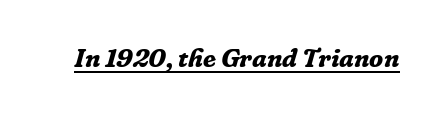
The image shows 26 px bold type, italic (leaning right); set normal letter spacing, underlined.
